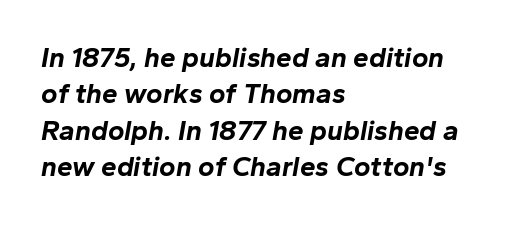
The rows are spaced the way most documents space them. The rendering keeps characters at their native spacing. This sample uses an oblique cut, with every glyph tilted off the vertical. Left-aligned paragraph, ragged on the right. The face used here is proportionally spaced, like ordinary book or web type.
